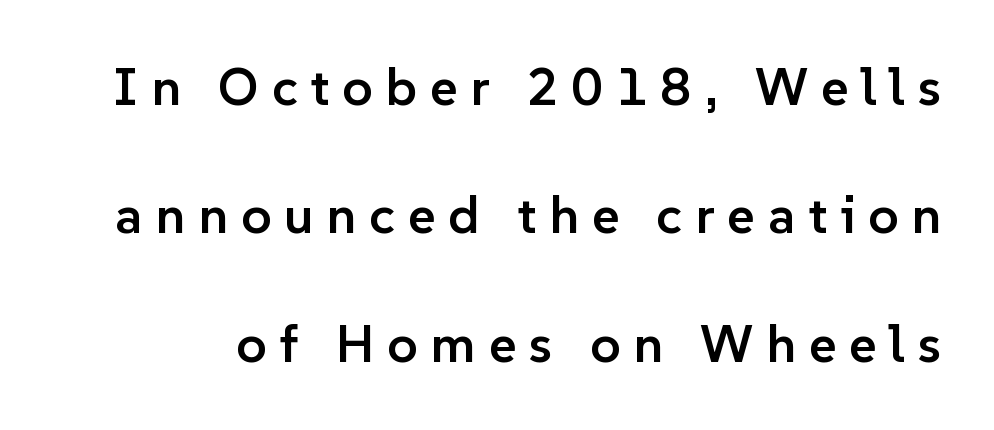
{"serif": "no", "italic": "no", "bold": "semi", "weight": "semibold", "width": "normal", "stroke_contrast": "low", "x_height": "medium", "monospaced": "no", "underline": "no", "line_spacing": "loose", "line_spacing_ratio": 2.42, "letter_spacing": "wide", "letter_spacing_em": 0.24, "glyph_px": 53}
